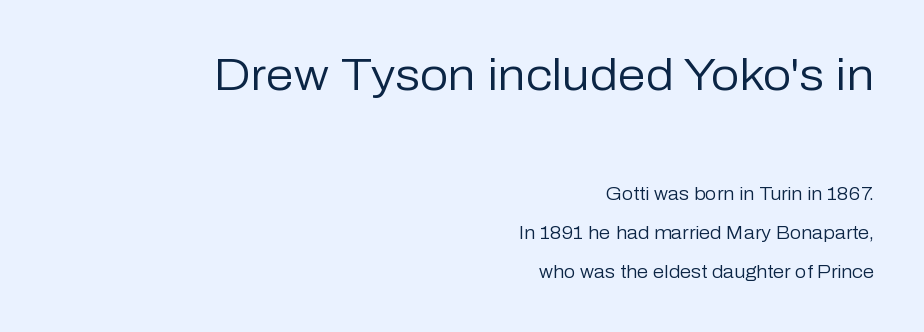
The image shows 45 px regular-weight sans-serif type, upright; set right-aligned, loose line spacing (2.17x), normal letter spacing, not underlined; the first (top) block is 2.5x larger; low stroke contrast and a medium x-height.
